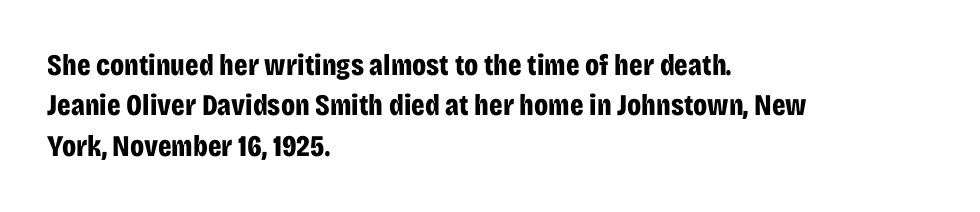
{"serif": "no", "italic": "no", "bold": "yes", "weight": "bold", "width": "condensed", "stroke_contrast": "low", "x_height": "large", "monospaced": "no", "underline": "no", "align": "left", "line_spacing": "normal", "line_spacing_ratio": 1.35, "letter_spacing": "normal", "letter_spacing_em": 0.0, "glyph_px": 30}
